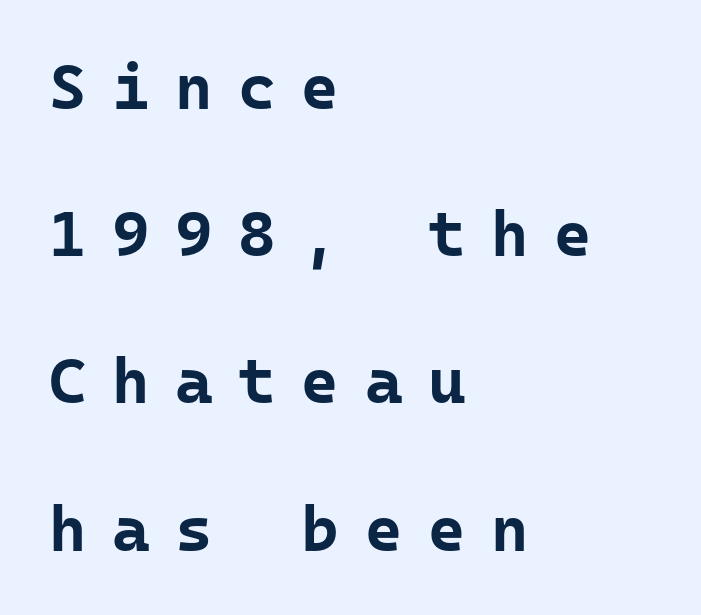
Q: Is the text bold? A: Yes.
Q: Is the text italic (slanted)? A: No, it is upright.
Q: Is the typeface a serif or a sans-serif typeface? A: Sans-serif.
Q: Is the text underlined? A: No.
Q: How is the paragraph aligned? A: Left-aligned.
Q: Is the spacing between letters normal or unusually wide? A: Unusually wide.
Q: Is the spacing between lines tight, normal or loose? A: Loose.
Q: Width (condensed, normal, or wide)? A: Normal.
Q: Stroke contrast? A: Low.
Q: x-height? A: Medium.
Q: Monospaced? A: Yes.
